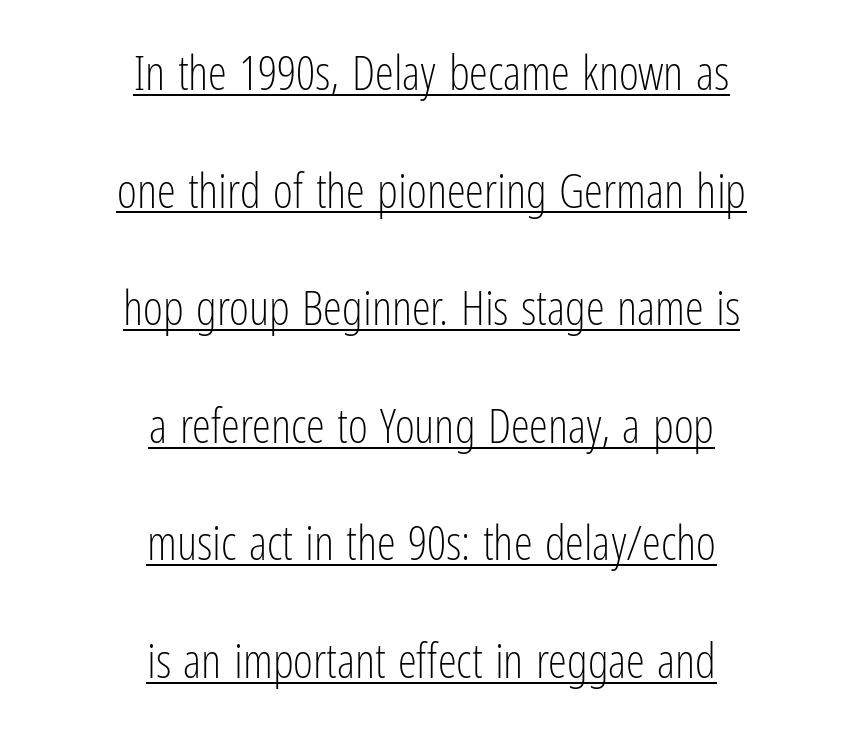
{"serif": "no", "italic": "no", "bold": "no", "weight": "light", "width": "condensed", "stroke_contrast": "low", "x_height": "medium", "monospaced": "no", "underline": "yes", "align": "center", "line_spacing": "loose", "line_spacing_ratio": 2.45, "letter_spacing": "normal", "letter_spacing_em": 0.0, "glyph_px": 48}
